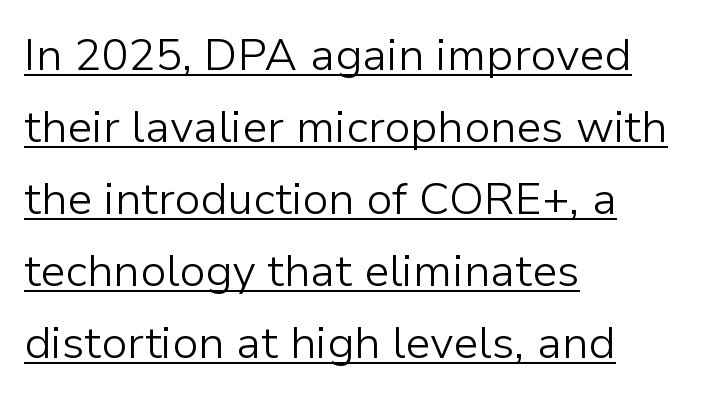
The image shows 45 px light sans-serif type, upright; set left-aligned, normal line spacing (1.6x), normal letter spacing, underlined; low stroke contrast and a medium x-height.
